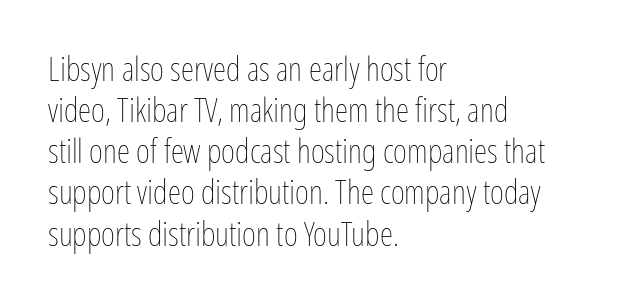
{"italic": "no", "bold": "no", "weight": "thin", "width": "condensed", "stroke_contrast": "low", "x_height": "medium", "monospaced": "no", "underline": "no", "align": "left", "line_spacing_ratio": 1.21, "letter_spacing": "normal", "letter_spacing_em": 0.0, "glyph_px": 34}
